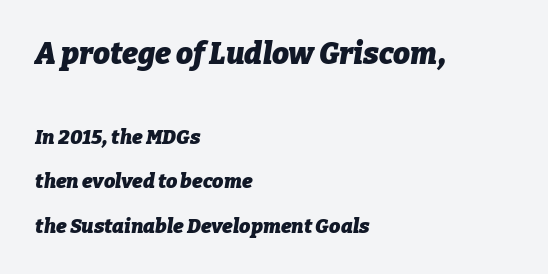
Q: Is the text bold? A: Yes.
Q: Is the text italic (slanted)? A: Yes, it leans right by about 9 degrees.
Q: Is the text underlined? A: No.
Q: How is the paragraph aligned? A: Left-aligned.
Q: Is the spacing between letters normal or unusually wide? A: Normal.
Q: Is the spacing between lines tight, normal or loose? A: Loose.
Q: Which block of text is set in a larger size, the first (top) or the second (bottom)? A: The first (top) one.
Q: Width (condensed, normal, or wide)? A: Normal.
Q: Stroke contrast? A: Low.
Q: x-height? A: Medium.
Q: Monospaced? A: No.
